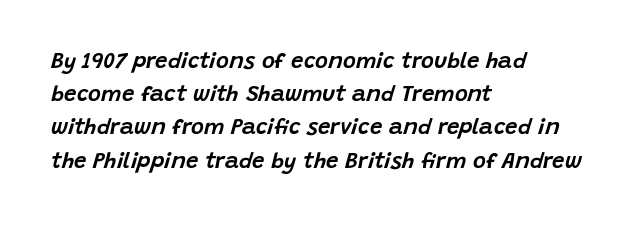
Q: Is the text italic (slanted)? A: Yes, it leans right by about 15 degrees.
Q: Is the text underlined? A: No.
Q: How is the paragraph aligned? A: Left-aligned.
Q: Is the spacing between letters normal or unusually wide? A: Normal.
Q: Is the spacing between lines tight, normal or loose? A: Normal.
